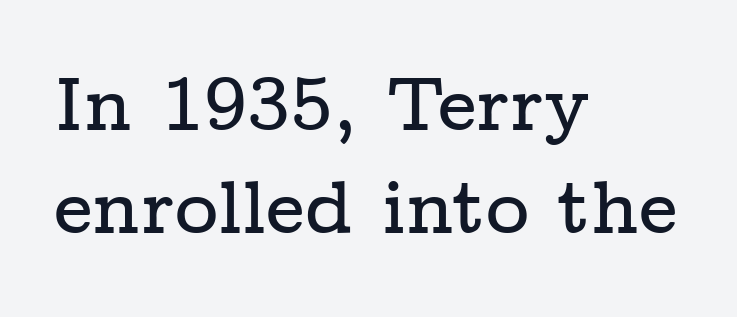
The image shows 75 px wide serif type, upright; set left-aligned, normal line spacing (1.37x), normal letter spacing, not underlined; low stroke contrast and a medium x-height.
